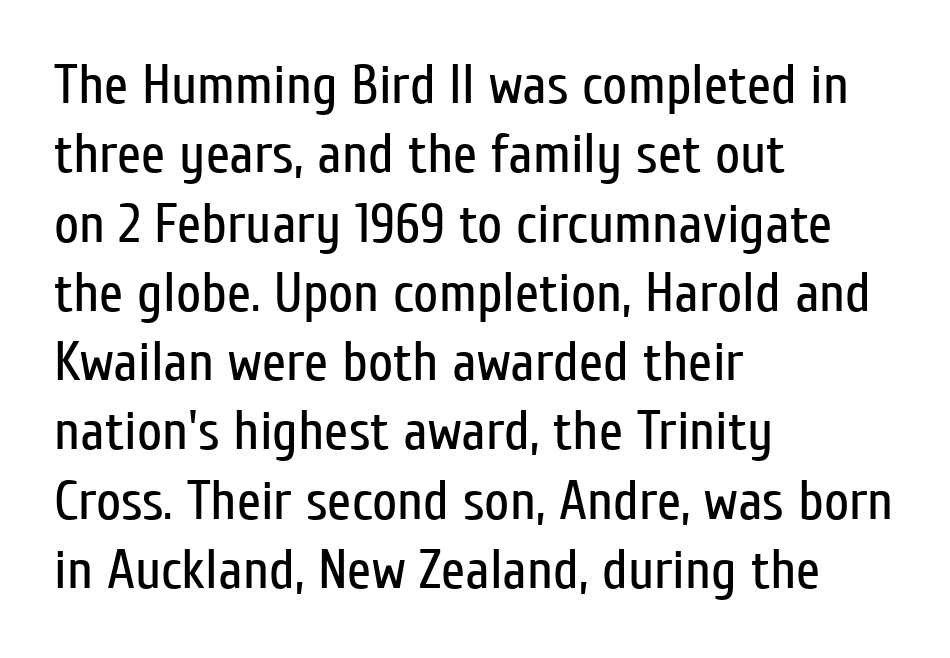
The image shows 55 px regular-weight, condensed sans-serif type, upright; set left-aligned, normal line spacing (1.26x), normal letter spacing, not underlined; low stroke contrast and a medium x-height.
